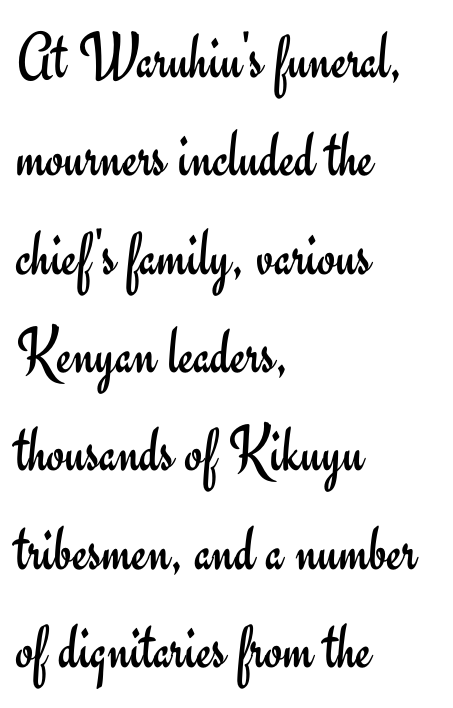
Q: Is the text bold? A: No.
Q: Is the text italic (slanted)? A: Yes.
Q: Is the typeface a serif or a sans-serif typeface? A: Sans-serif.
Q: Is the text underlined? A: No.
Q: How is the paragraph aligned? A: Left-aligned.
Q: Is the spacing between letters normal or unusually wide? A: Normal.
Q: Is the spacing between lines tight, normal or loose? A: Normal.
Q: Width (condensed, normal, or wide)? A: Normal.
Q: Stroke contrast? A: Low.
Q: x-height? A: Small.
Q: Monospaced? A: No.
